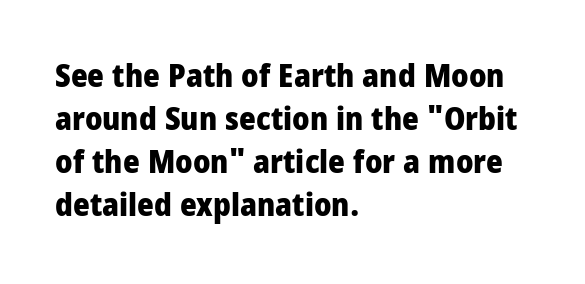
This is roman type, the default non-slanted kind. Horizontal alignment here is leftward, the default for most running prose. The passage shown is typed in a proportional face where columns would drift. Each new line begins a customary step beneath the previous one.
